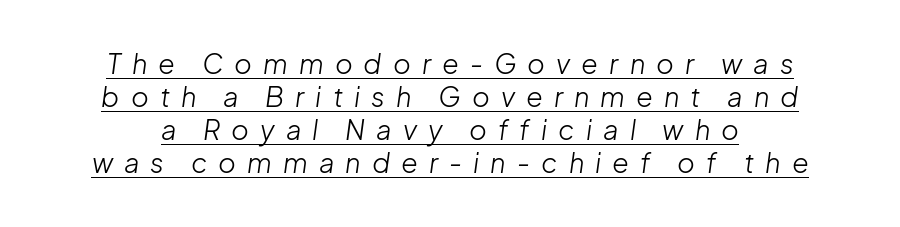
Q: Is the text bold? A: No.
Q: Is the text italic (slanted)? A: Yes, it leans right by about 8 degrees.
Q: Is the text underlined? A: Yes.
Q: Is the spacing between letters normal or unusually wide? A: Unusually wide.
